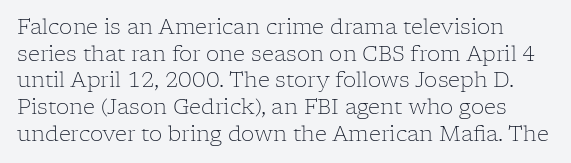
Q: Is the text bold? A: No.
Q: Is the text italic (slanted)? A: No, it is upright.
Q: Is the text underlined? A: No.
Q: Is the spacing between letters normal or unusually wide? A: Normal.
Q: Is the spacing between lines tight, normal or loose? A: Normal.
